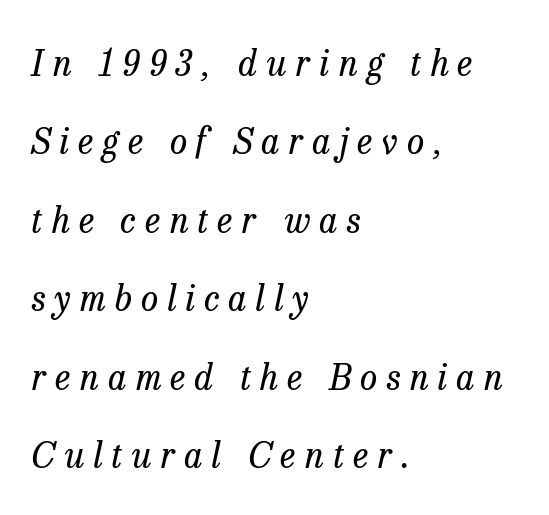
No chunkiness to these letters — they're not bold. Character widths vary here, with narrow letters taking less room than wide ones. The lines are quadded left. Each row of text sits above clean, open space. Is this a sans? No — the strokes have serifs. Characters follow at a spacing far wider than the type designer built in.
